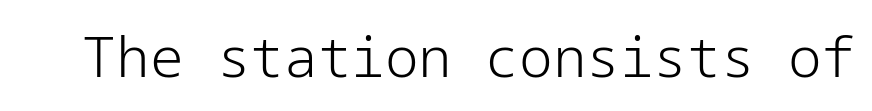
Weight: in the light-to-regular range. Default kerning and tracking; the words read as compact shapes. The letters carry no serifs — their stems end cleanly without finishing strokes. Honestly, there is no underline to notice here at all. Ascenders rise straight up at ninety degrees.
